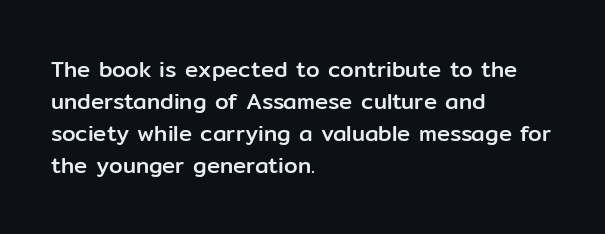
{"italic": "no", "underline": "no", "align": "left", "line_spacing": "normal", "line_spacing_ratio": 1.45, "letter_spacing": "normal", "letter_spacing_em": 0.0, "glyph_px": 22}
